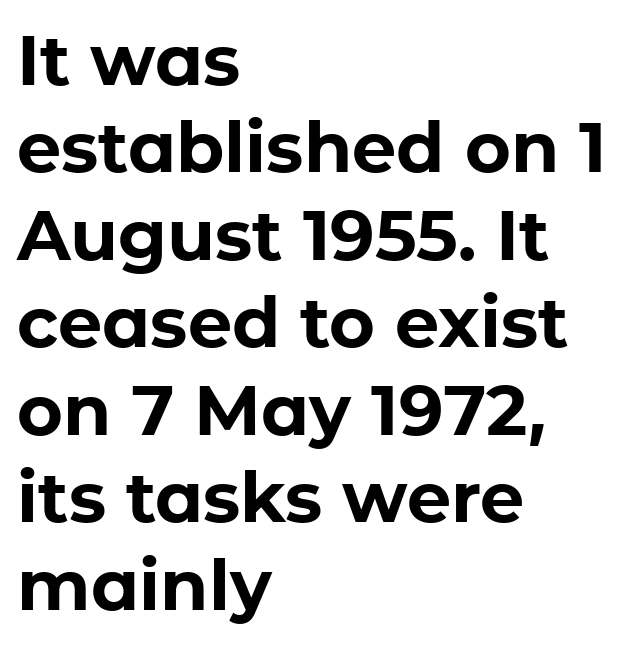
{"serif": "no", "italic": "no", "bold": "yes", "weight": "bold", "width": "normal", "stroke_contrast": "low", "x_height": "medium", "monospaced": "no", "underline": "no", "align": "left", "line_spacing": "normal", "line_spacing_ratio": 1.25, "letter_spacing": "normal", "letter_spacing_em": 0.0, "glyph_px": 70}
